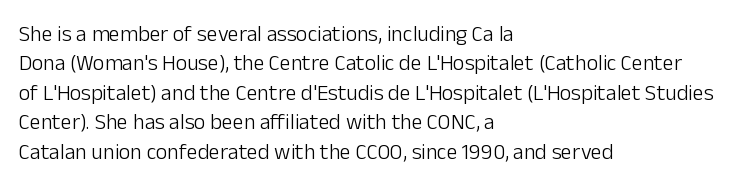
Q: Is the text bold? A: No.
Q: Is the text italic (slanted)? A: No, it is upright.
Q: Is the text underlined? A: No.
Q: How is the paragraph aligned? A: Left-aligned.
Q: Is the spacing between letters normal or unusually wide? A: Normal.
Q: Is the spacing between lines tight, normal or loose? A: Normal.
